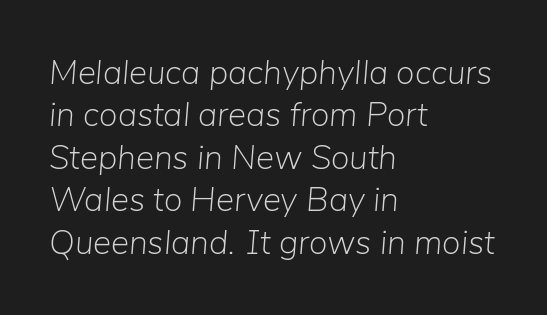
The image shows 34 px light type, italic (leaning right); set left-aligned, normal line spacing (1.25x), normal letter spacing, not underlined; low stroke contrast and a medium x-height.
